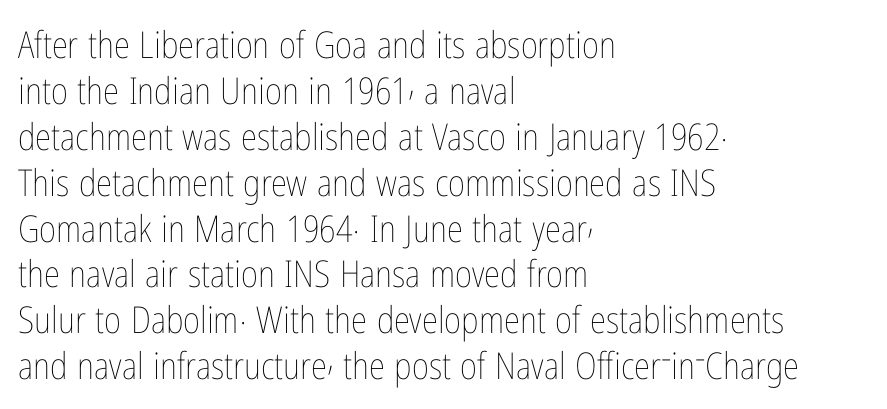
Q: Is the text bold? A: No.
Q: Is the text italic (slanted)? A: No, it is upright.
Q: Is the text underlined? A: No.
Q: How is the paragraph aligned? A: Left-aligned.
Q: Is the spacing between letters normal or unusually wide? A: Normal.
Q: Width (condensed, normal, or wide)? A: Condensed.
Q: Stroke contrast? A: Low.
Q: x-height? A: Medium.
Q: Monospaced? A: No.
